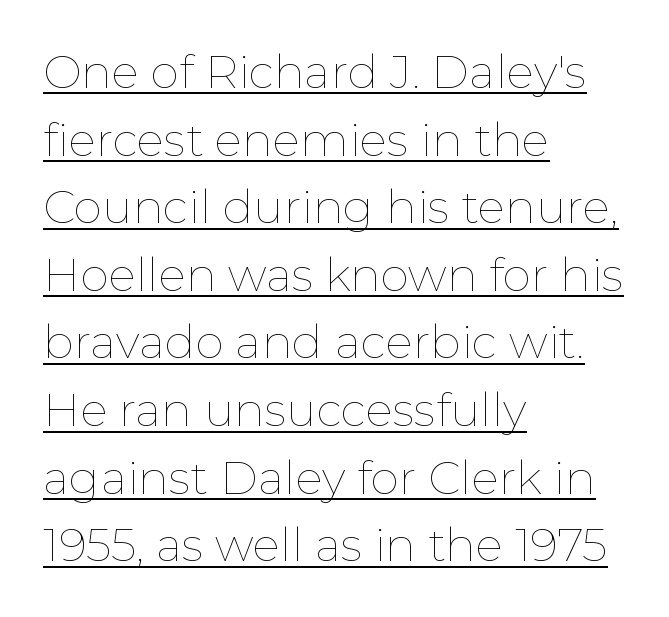
The image shows 46 px thin type, upright; set left-aligned, normal line spacing (1.47x), normal letter spacing, underlined; low stroke contrast and a medium x-height.
